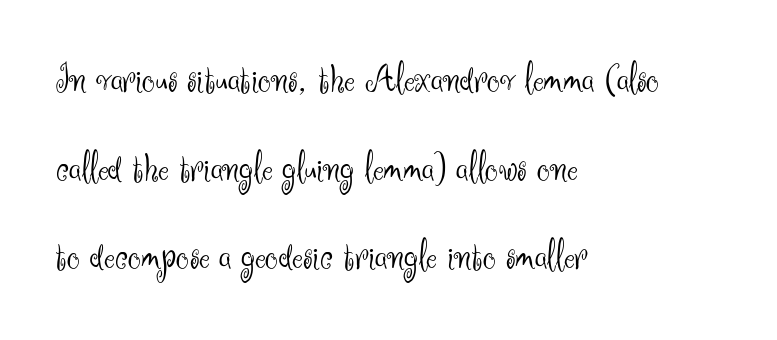
{"serif": "no", "italic": "no", "bold": "no", "weight": "light", "width": "normal", "stroke_contrast": "medium", "x_height": "small", "monospaced": "no", "underline": "no", "align": "left", "line_spacing": "loose", "line_spacing_ratio": 2.16, "letter_spacing": "normal", "letter_spacing_em": 0.0, "glyph_px": 41}
